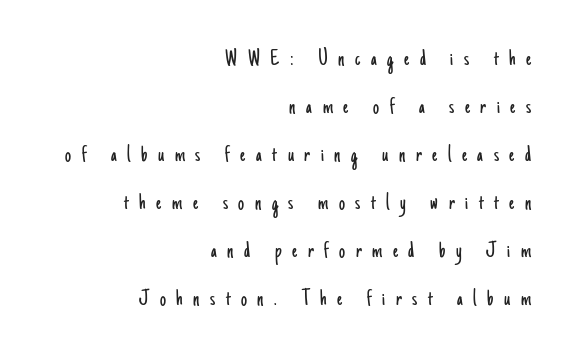
The image shows 24 px text type, upright; set right-aligned, loose line spacing (2.0x), unusually wide letter spacing (+0.44 em), not underlined.
